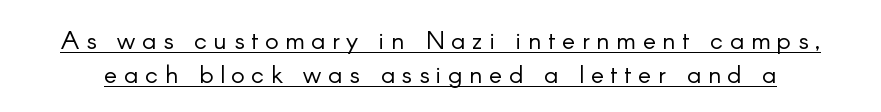
Designer's note — italics off, roman on. What stands out about the letter spacing? Its width — letters are far apart. The sample's only ornament is a line tracing under the words. The rendering uses a moderate line-height, typical for paragraphs. The font is comparable to plain body text, perhaps lighter.
